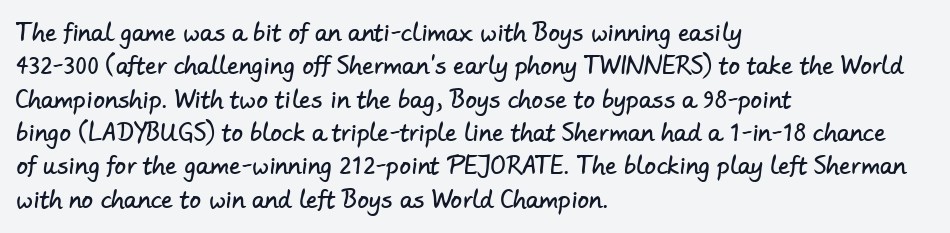
{"underline": "no", "align": "left", "line_spacing": "normal", "line_spacing_ratio": 1.45, "letter_spacing": "normal", "letter_spacing_em": 0.0, "glyph_px": 23}
